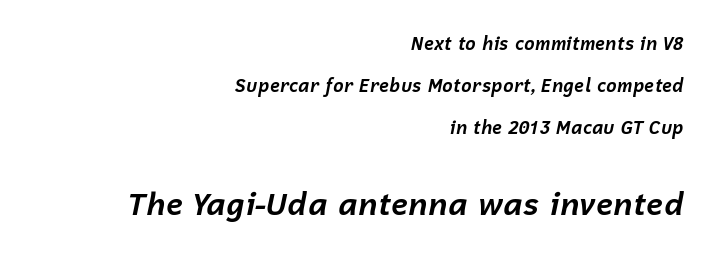
The image shows 31 px bold type, italic (leaning right); set right-aligned, loose line spacing (2.33x), normal letter spacing, not underlined; the second (bottom) block is 1.72x larger; low stroke contrast and a medium x-height.
